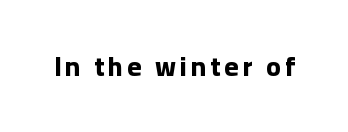
The lettering holds an erect, upright posture throughout. Check the space under the baseline: it is left empty. Does the weight exceed regular? Yes, all the way to bold.
